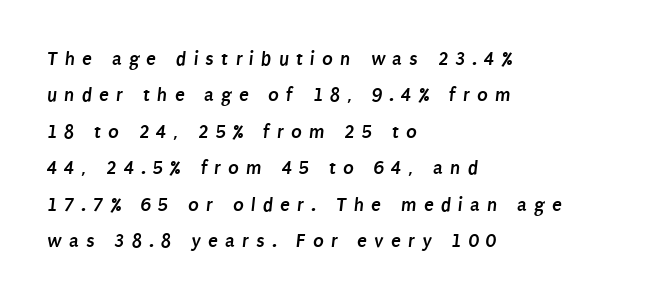
{"bold": "yes", "underline": "no", "align": "left", "line_spacing_ratio": 1.82, "letter_spacing": "wide", "letter_spacing_em": 0.36, "glyph_px": 20}
